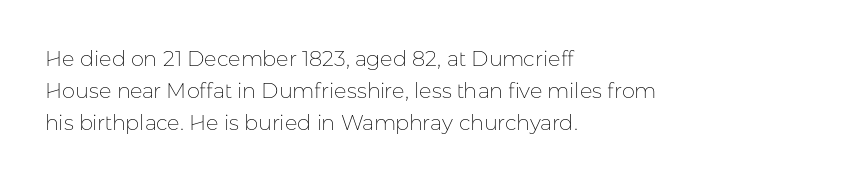
Is the block centered? No — it sits flush against the left margin. Honestly, the row spacing looks completely unremarkable. Check under the words: just untouched page. Ascenders rise straight up at ninety degrees. Nobody touched the tracking dial on this one.
